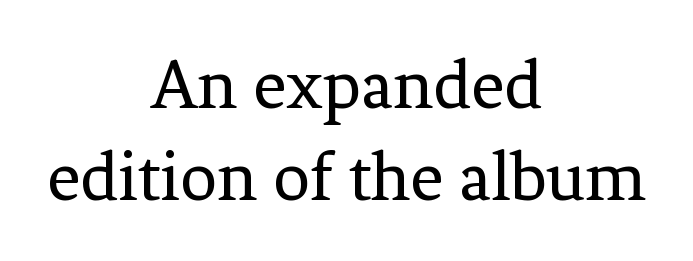
The letters stand upright; this is a roman face. No extra ink here — the face is not bold. Is this a fixed-width face? No — the glyphs have proportional, varying widths. Layout note: lines centered.
